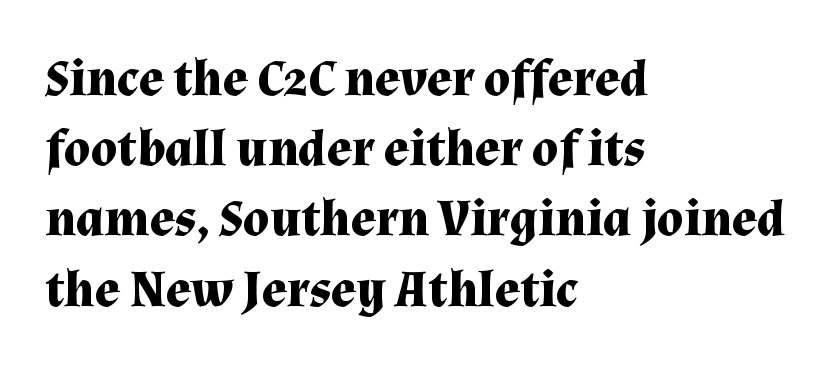
The image shows 52 px bold serif type, upright; set left-aligned, normal line spacing (1.35x), normal letter spacing, not underlined; medium stroke contrast and a medium x-height.
